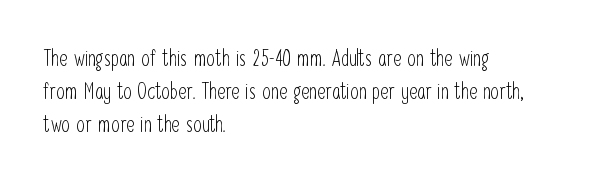
Q: Is the text bold? A: No.
Q: Is the text italic (slanted)? A: No, it is upright.
Q: Is the text underlined? A: No.
Q: How is the paragraph aligned? A: Left-aligned.
Q: Is the spacing between letters normal or unusually wide? A: Normal.
Q: Is the spacing between lines tight, normal or loose? A: Normal.
